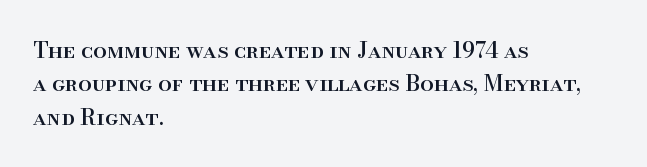
Q: Is the text italic (slanted)? A: No, it is upright.
Q: Is the text underlined? A: No.
Q: How is the paragraph aligned? A: Left-aligned.
Q: Is the spacing between letters normal or unusually wide? A: Normal.
Q: Is the spacing between lines tight, normal or loose? A: Normal.
